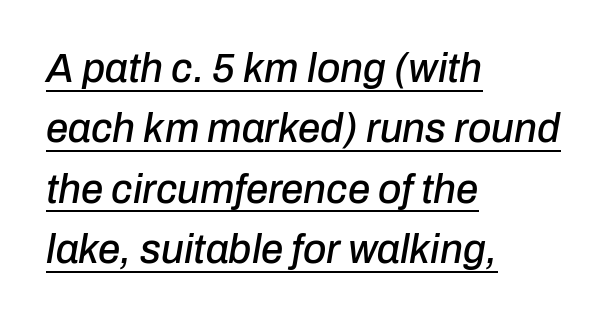
Slanted lettering throughout. The sample's only ornament is a line tracing under the words. Here the designer chose a conventional face with non-uniform glyph widths. Inter-character spacing is left at the font's built-in metrics. Reading down the block, your eye returns to a fixed left position each line.
